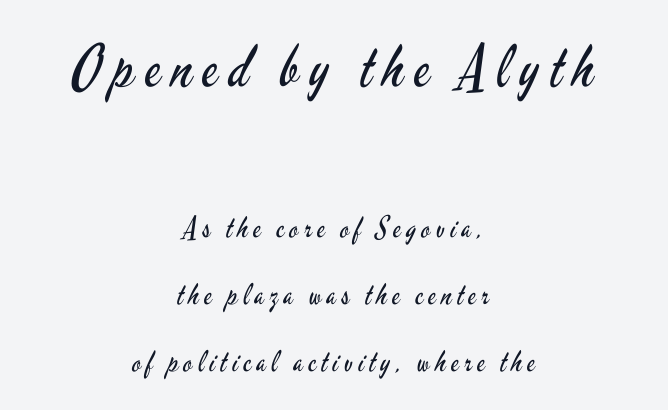
The image shows 58 px regular-weight, condensed sans-serif type; set centered, loose line spacing (2.31x), not underlined; the first (top) block is 2.0x larger; low stroke contrast and a small x-height.
